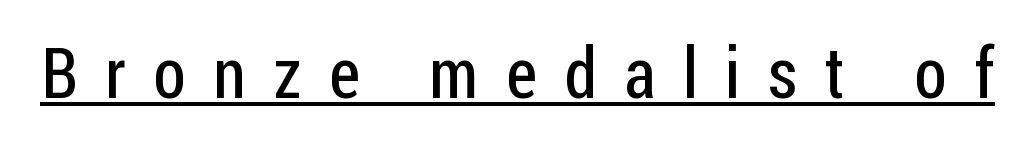
The image shows 70 px regular-weight, condensed sans-serif type, upright; set unusually wide letter spacing (+0.39 em), underlined; low stroke contrast and a medium x-height.
